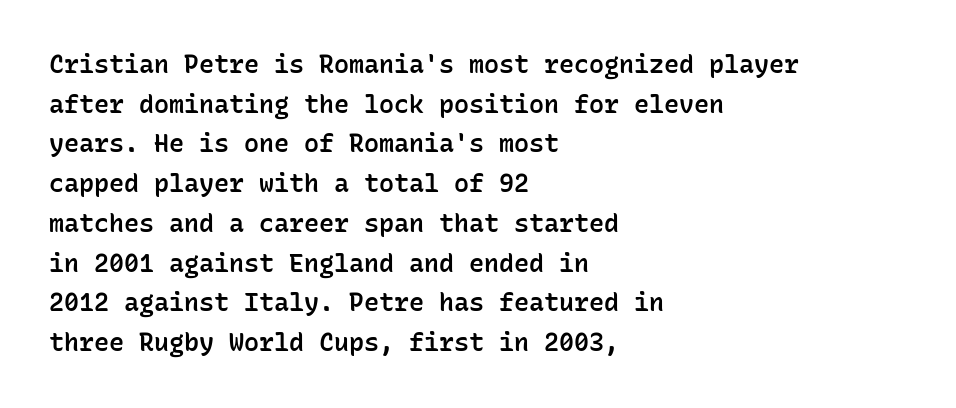
{"italic": "no", "bold": "semi", "underline": "no", "align": "left", "line_spacing": "normal", "line_spacing_ratio": 1.59, "letter_spacing": "normal", "letter_spacing_em": 0.0, "glyph_px": 25}
